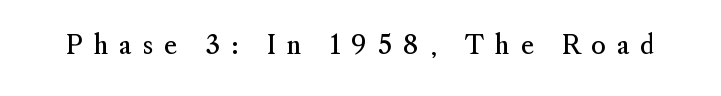
The image shows 25 px text type, upright; set unusually wide letter spacing (+0.43 em), not underlined.
